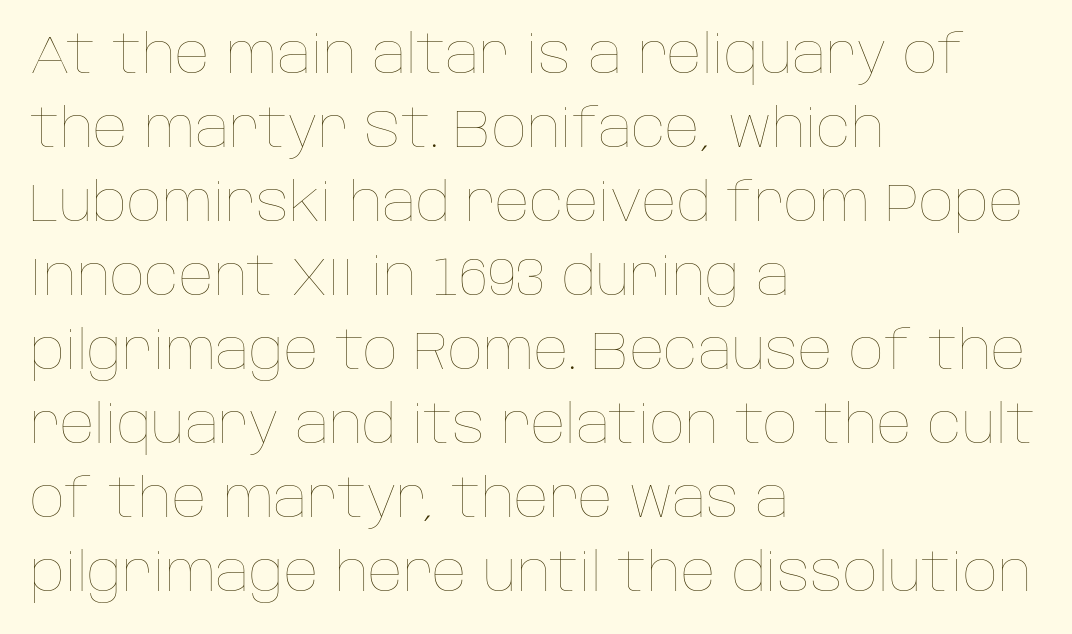
{"italic": "no", "bold": "no", "weight": "thin", "width": "normal", "stroke_contrast": "low", "x_height": "large", "monospaced": "no", "underline": "no", "align": "left", "line_spacing": "normal", "line_spacing_ratio": 1.37, "letter_spacing": "normal", "letter_spacing_em": 0.0, "glyph_px": 54}
